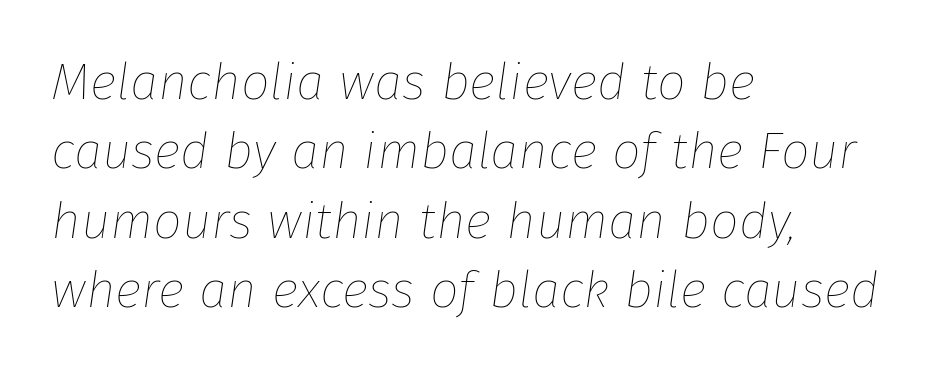
{"italic": "yes", "lean": "right", "slant_degrees": 8, "bold": "no", "weight": "thin", "width": "normal", "stroke_contrast": "low", "x_height": "medium", "monospaced": "no", "underline": "no", "align": "left", "line_spacing": "normal", "line_spacing_ratio": 1.36, "letter_spacing": "normal", "letter_spacing_em": 0.0, "glyph_px": 51}
